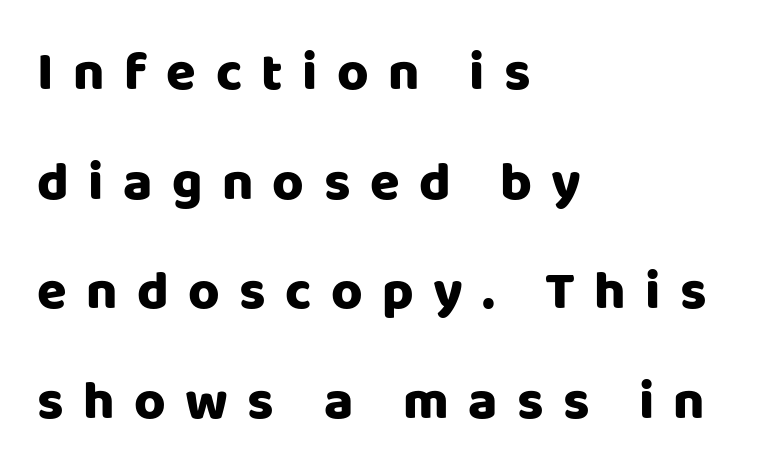
Beneath every word, the page is bare. This rendering uses left alignment, leaving the right contour irregular. The passage shown is typeset with a sans-serif family. The line texture is sparse and dotted thanks to wide tracking. Quick note: interline space is abundant. Unlike italic type, these characters show no tilt at all.
